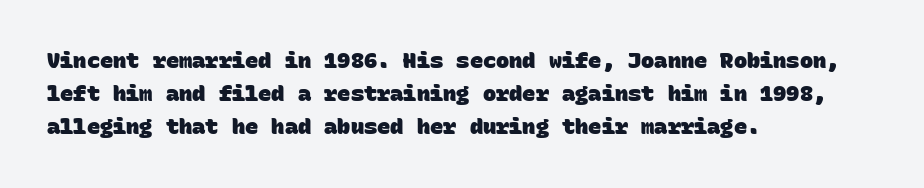
The image shows 22 px bold type; set left-aligned, normal line spacing (1.51x), normal letter spacing, not underlined.
